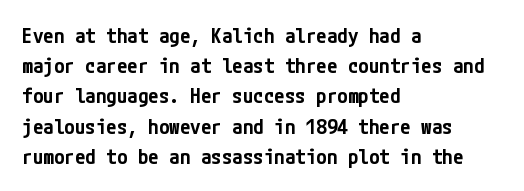
Q: Is the text bold? A: Semi-bold.
Q: Is the text italic (slanted)? A: No, it is upright.
Q: Is the text underlined? A: No.
Q: How is the paragraph aligned? A: Left-aligned.
Q: Is the spacing between letters normal or unusually wide? A: Normal.
Q: Is the spacing between lines tight, normal or loose? A: Normal.
